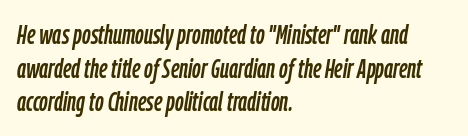
The typesetter chose a ragged-right arrangement here. Type without underlining. This is oblique type, the kind used for emphasis or titles. Notice how descenders clear the ascenders below comfortably — that's standard leading.
